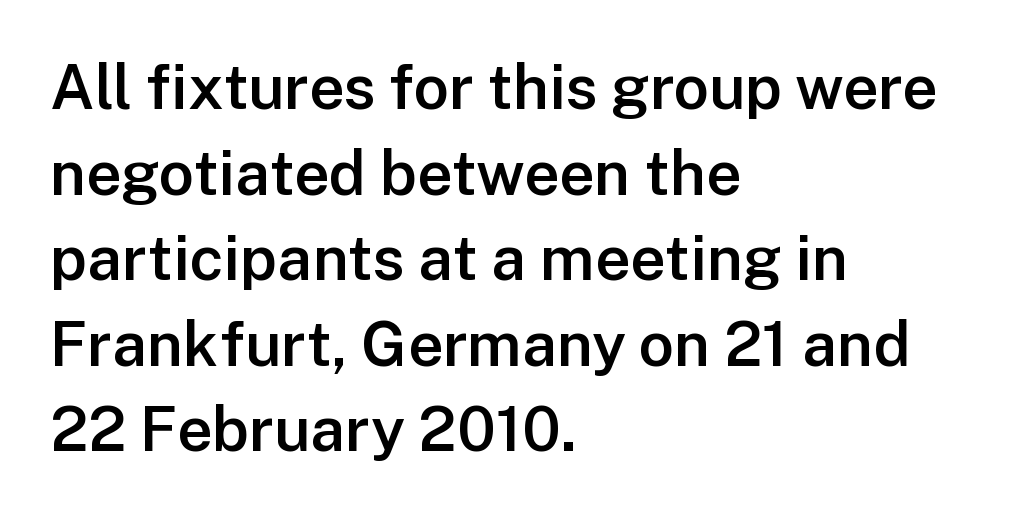
These lines keep a tight, regular rhythm from letter to letter. Posture: straight, roman, zero tilt. To sum up the face: it is a sans, with no serifs. The zone under the glyphs is completely vacant. Is this a fixed-width face? No — the glyphs have proportional, varying widths.
